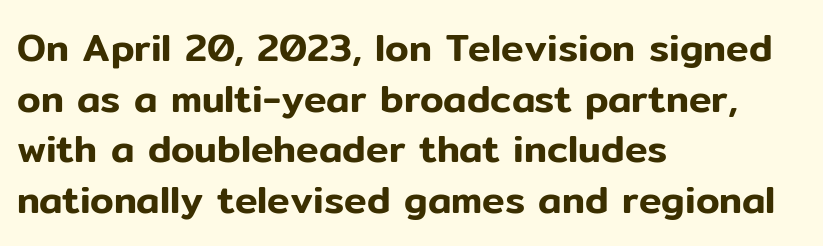
The image shows 38 px sans-serif type, upright; set left-aligned, normal line spacing (1.33x), normal letter spacing, not underlined; low stroke contrast and a medium x-height.
